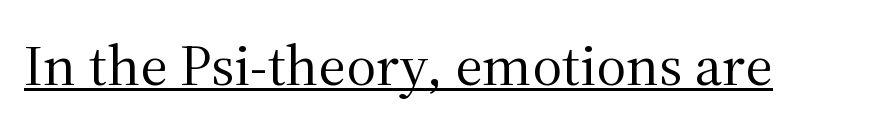
Q: Is the text bold? A: No.
Q: Is the text italic (slanted)? A: No, it is upright.
Q: Is the typeface a serif or a sans-serif typeface? A: Serif.
Q: Is the text underlined? A: Yes.
Q: Is the spacing between letters normal or unusually wide? A: Normal.
Q: Width (condensed, normal, or wide)? A: Normal.
Q: Stroke contrast? A: Medium.
Q: x-height? A: Medium.
Q: Monospaced? A: No.
